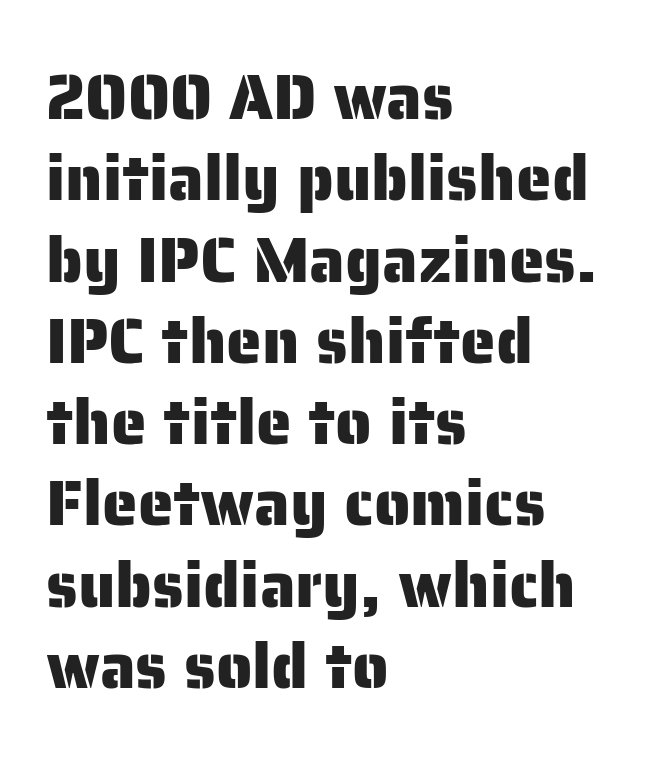
The image shows 64 px sans-serif type, upright; set left-aligned, normal line spacing (1.27x), normal letter spacing, not underlined; low stroke contrast and a medium x-height.
